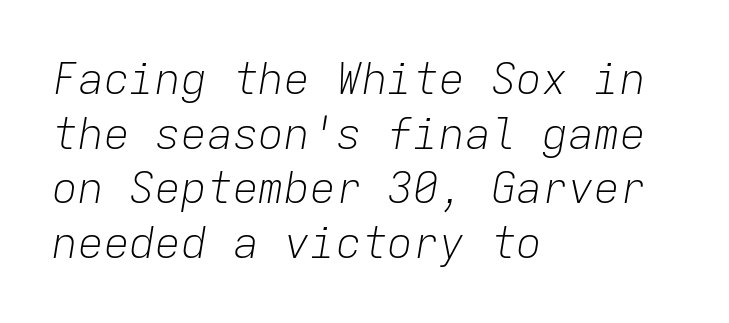
Q: Is the text bold? A: No.
Q: Is the text italic (slanted)? A: Yes, it leans right by about 9 degrees.
Q: Is the text underlined? A: No.
Q: How is the paragraph aligned? A: Left-aligned.
Q: Is the spacing between letters normal or unusually wide? A: Normal.
Q: Is the spacing between lines tight, normal or loose? A: Normal.
Q: Width (condensed, normal, or wide)? A: Normal.
Q: Stroke contrast? A: Low.
Q: x-height? A: Medium.
Q: Monospaced? A: Yes.
